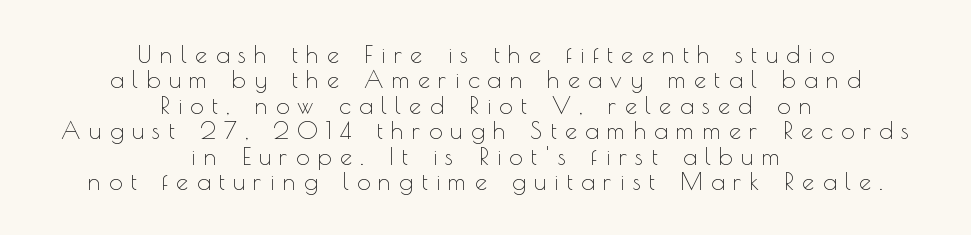
A typesetter would mark this as roman, not italic. A centered setting, common on invitations and titles, is used for this passage. The passage shown is not bold in any degree. This sample uses expanded letter spacing, leaving extra air between glyphs.
